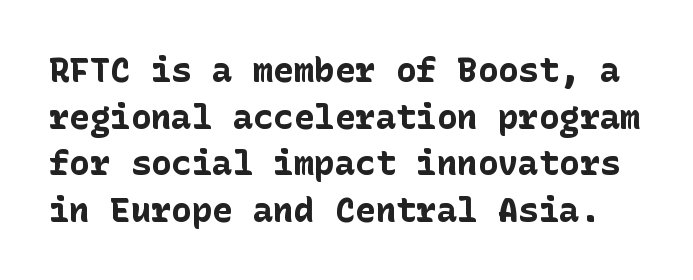
The strokes are fattened all the way to bold. Clear beneath every line of the passage. Spacing between characters is what you'd get straight out of the box. The specimen reads as upright at a glance.
